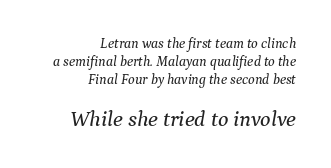
In terms of leading, this rendering sits right in the middle. Visually, the bottom section dominates because its glyphs are scaled up. Does extra space separate the letters? No, they use regular spacing. Notice how the passage keeps a crisp vertical edge on the right only.
